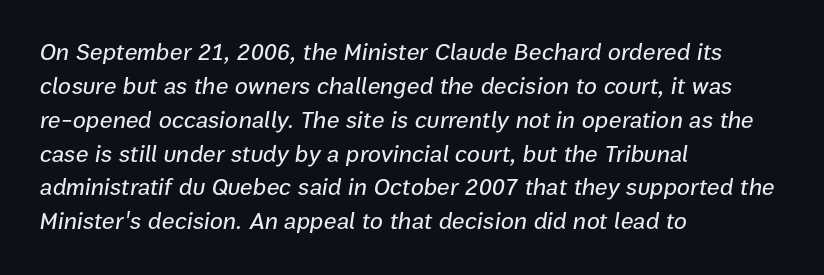
Q: Is the text italic (slanted)? A: Yes, it leans right by about 9 degrees.
Q: Is the text underlined? A: No.
Q: How is the paragraph aligned? A: Left-aligned.
Q: Is the spacing between letters normal or unusually wide? A: Normal.
Q: Is the spacing between lines tight, normal or loose? A: Normal.
